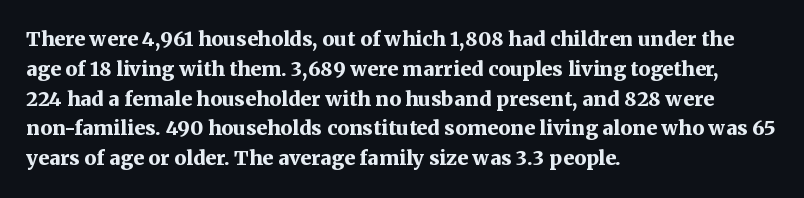
Summary of weight: heavy, a full bold. This sample is left-justified, so line endings fall wherever the words run out. The type sits square on the baseline with zero lean. The lines sit at an ordinary, default distance from one another. A bare baseline throughout the passage. This sample uses plain, unmodified letter spacing.
